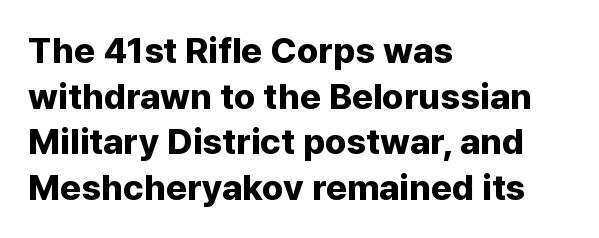
{"serif": "no", "italic": "no", "bold": "yes", "weight": "bold", "width": "normal", "stroke_contrast": "low", "x_height": "medium", "monospaced": "no", "underline": "no", "align": "left", "line_spacing": "normal", "line_spacing_ratio": 1.27, "letter_spacing": "normal", "letter_spacing_em": 0.0, "glyph_px": 36}
